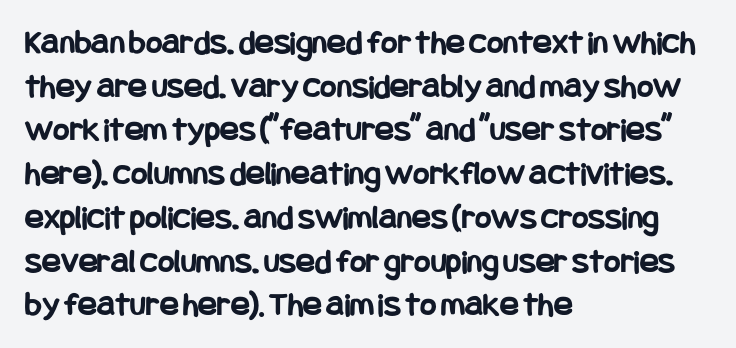
The image shows 35 px bold, condensed sans-serif type, upright; set left-aligned, normal line spacing (1.25x), normal letter spacing, not underlined; low stroke contrast and a large x-height.
